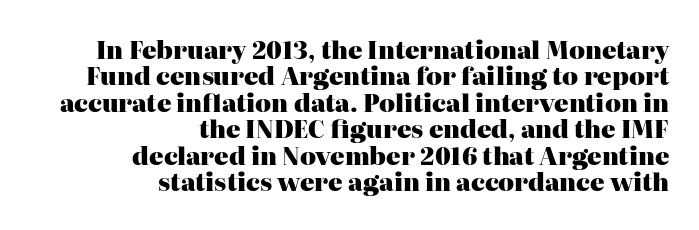
The image shows 24 px bold type, upright; set right-aligned, tight line spacing (1.1x), normal letter spacing, not underlined.
